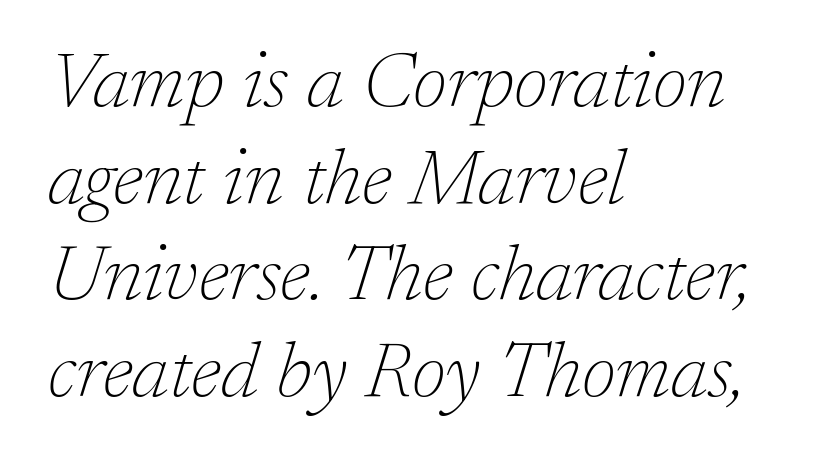
The image shows 78 px thin serif type, italic (leaning right); set left-aligned, line spacing 1.24x, normal letter spacing, not underlined; low stroke contrast and a medium x-height.
